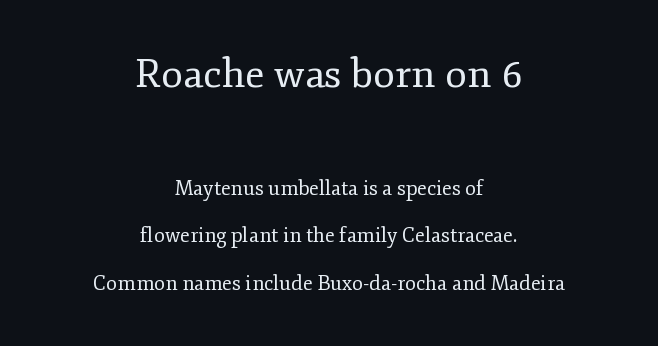
The image shows 40 px regular-weight serif type, upright; set centered, loose line spacing (2.37x), normal letter spacing, not underlined; the first (top) block is 2.0x larger; low stroke contrast and a small x-height.
